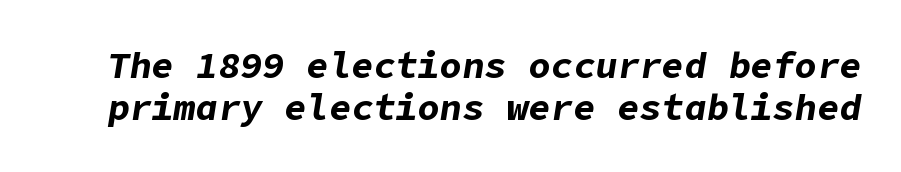
This block would grow much taller if given ordinary leading; it's compressed now. These lines were composed using italics. The glyphs have the mass of a bold cut. Students, note that the glyphs here touch the page at normal intervals.
